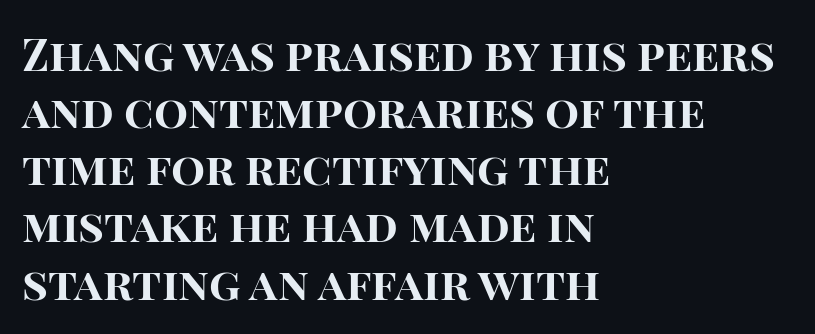
This sample is left-justified, so line endings fall wherever the words run out. The rendering uses natural spacing where letterforms have individual widths. Heft: maximum for text — a bold. There is no visible air inserted between adjacent glyphs.
